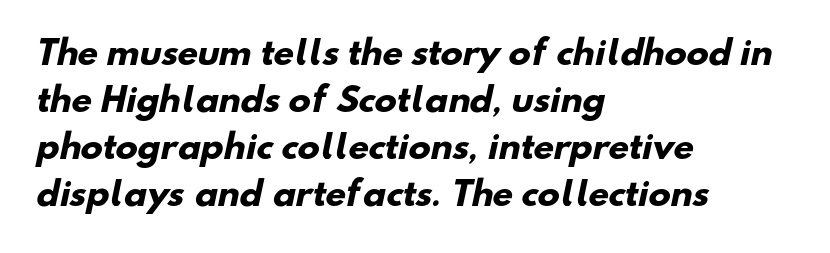
Q: Is the text bold? A: Yes.
Q: Is the typeface a serif or a sans-serif typeface? A: Sans-serif.
Q: Is the text underlined? A: No.
Q: How is the paragraph aligned? A: Left-aligned.
Q: Is the spacing between letters normal or unusually wide? A: Normal.
Q: Is the spacing between lines tight, normal or loose? A: Normal.
Q: Width (condensed, normal, or wide)? A: Normal.
Q: Stroke contrast? A: Low.
Q: x-height? A: Small.
Q: Monospaced? A: No.
